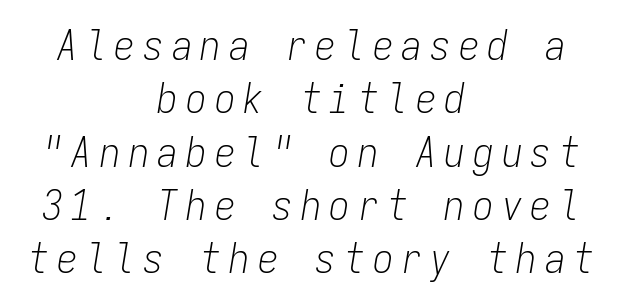
Q: Is the text bold? A: No.
Q: Is the text italic (slanted)? A: Yes, it leans right by about 9 degrees.
Q: Is the text underlined? A: No.
Q: How is the paragraph aligned? A: Centered.
Q: Is the spacing between letters normal or unusually wide? A: Unusually wide.
Q: Is the spacing between lines tight, normal or loose? A: Normal.
Q: Width (condensed, normal, or wide)? A: Condensed.
Q: Stroke contrast? A: Low.
Q: x-height? A: Medium.
Q: Monospaced? A: Yes.
